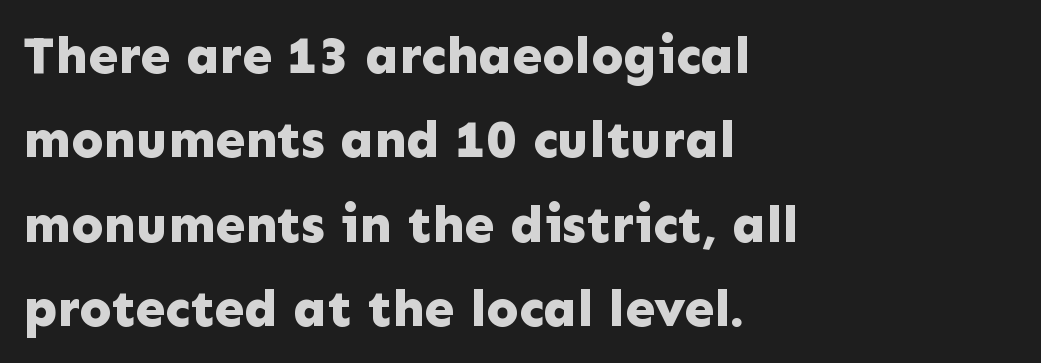
Q: Is the text bold? A: Yes.
Q: Is the text italic (slanted)? A: No, it is upright.
Q: Is the typeface a serif or a sans-serif typeface? A: Sans-serif.
Q: Is the text underlined? A: No.
Q: How is the paragraph aligned? A: Left-aligned.
Q: Is the spacing between letters normal or unusually wide? A: Normal.
Q: Is the spacing between lines tight, normal or loose? A: Normal.
Q: Width (condensed, normal, or wide)? A: Normal.
Q: Stroke contrast? A: Low.
Q: x-height? A: Medium.
Q: Monospaced? A: No.
